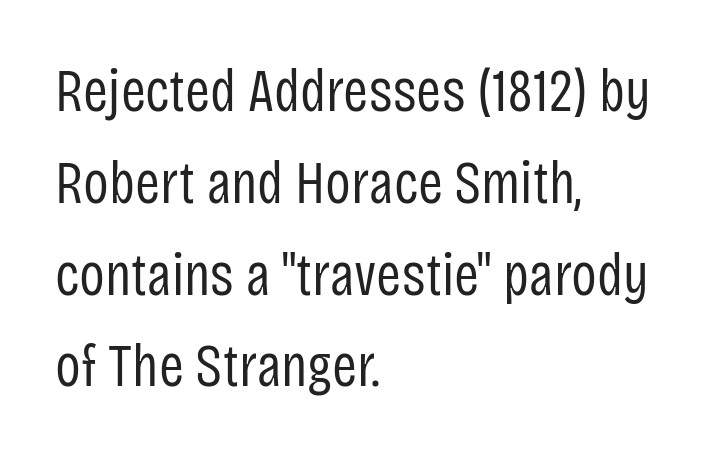
{"serif": "no", "italic": "no", "bold": "no", "weight": "regular", "width": "condensed", "stroke_contrast": "low", "x_height": "large", "monospaced": "no", "underline": "no", "align": "left", "line_spacing": "normal", "line_spacing_ratio": 1.53, "letter_spacing": "normal", "letter_spacing_em": 0.0, "glyph_px": 60}
